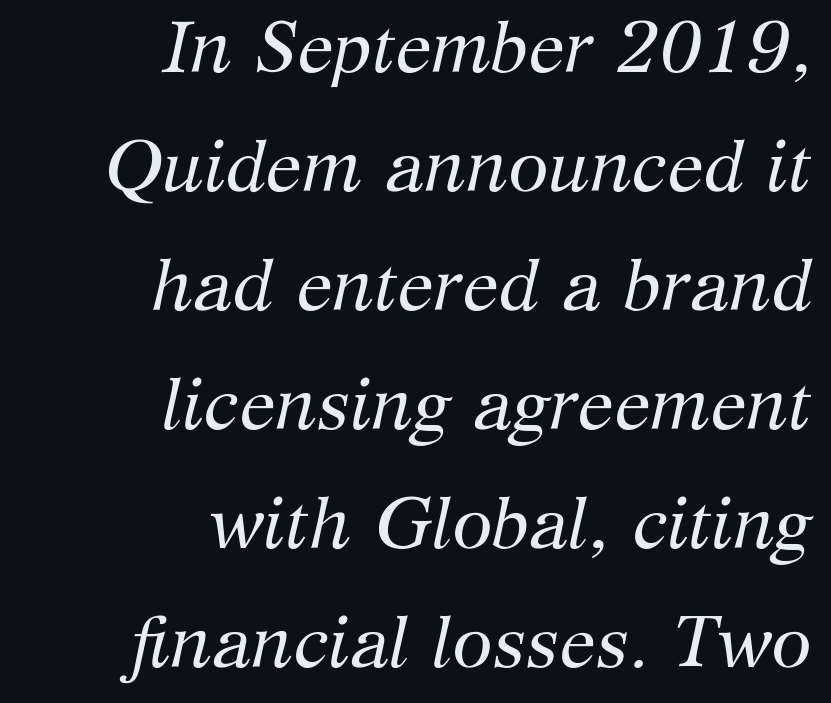
The image shows 73 px regular-weight serif type, italic (leaning right); set right-aligned, normal line spacing (1.63x), normal letter spacing, not underlined; medium stroke contrast and a medium x-height.
